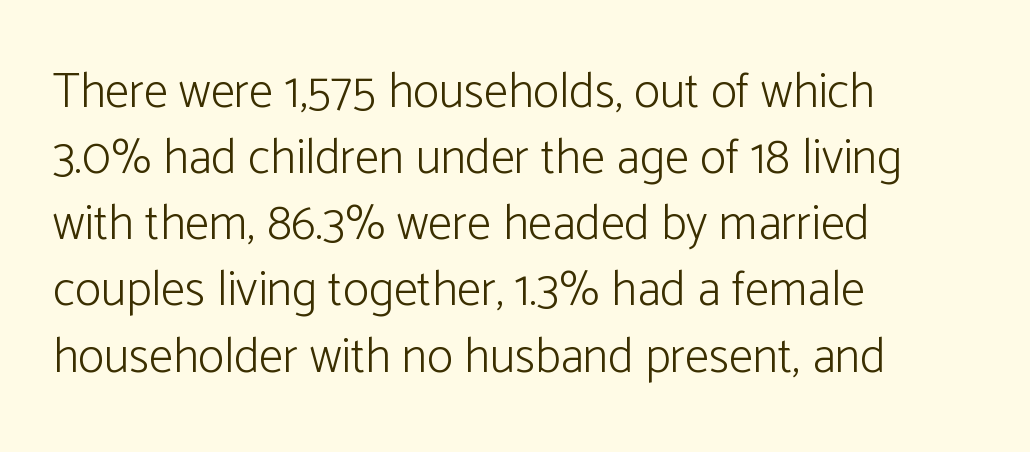
No extra ink here — the face is not bold. The specimen reads as upright at a glance. The horizontal fit of the characters is conventional and even. This rendering uses left alignment, leaving the right contour irregular.
